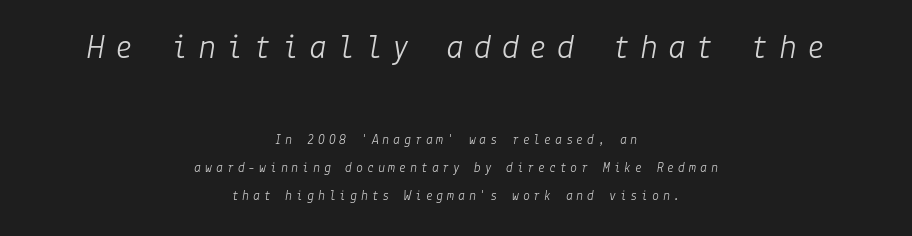
The image shows 36 px light type, italic (leaning right); set centered, loose line spacing (2.02x), unusually wide letter spacing (+0.27 em), not underlined; the first (top) block is 2.57x larger; low stroke contrast and a medium x-height.
